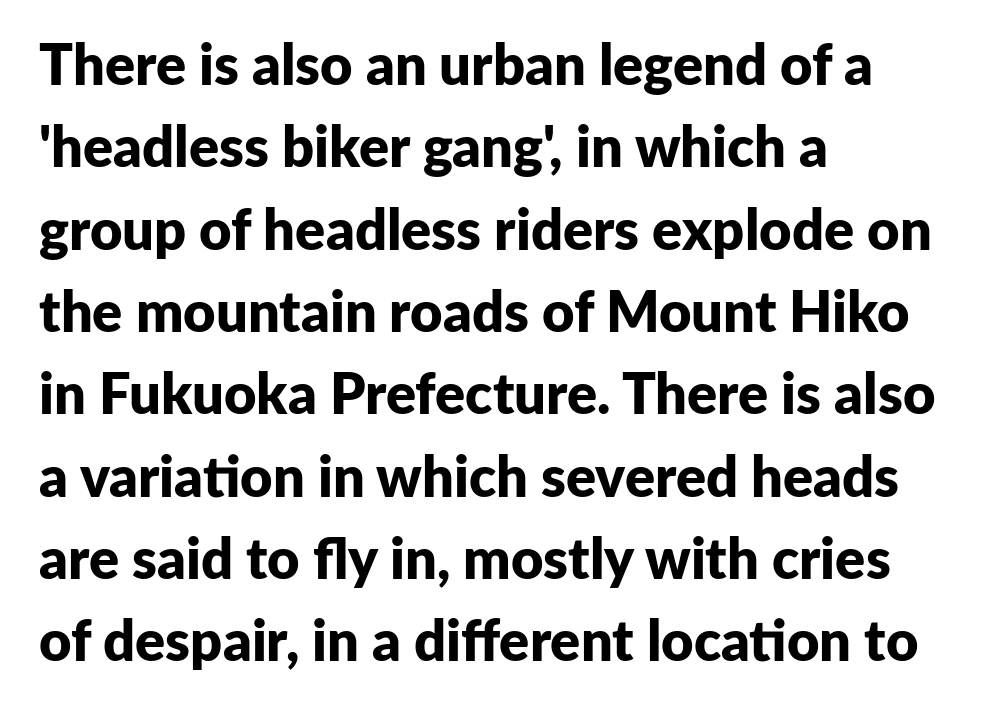
Q: Is the text bold? A: Yes.
Q: Is the text italic (slanted)? A: No, it is upright.
Q: Is the typeface a serif or a sans-serif typeface? A: Sans-serif.
Q: Is the text underlined? A: No.
Q: How is the paragraph aligned? A: Left-aligned.
Q: Is the spacing between letters normal or unusually wide? A: Normal.
Q: Is the spacing between lines tight, normal or loose? A: Normal.
Q: Width (condensed, normal, or wide)? A: Normal.
Q: Stroke contrast? A: Low.
Q: x-height? A: Medium.
Q: Monospaced? A: No.
